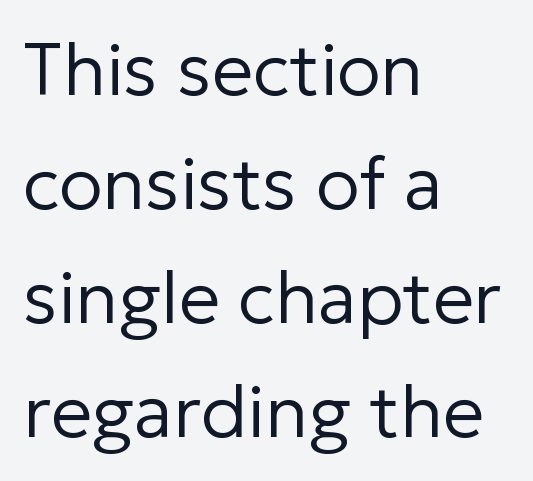
Q: Is the text bold? A: No.
Q: Is the text italic (slanted)? A: No, it is upright.
Q: Is the typeface a serif or a sans-serif typeface? A: Sans-serif.
Q: Is the text underlined? A: No.
Q: How is the paragraph aligned? A: Left-aligned.
Q: Is the spacing between letters normal or unusually wide? A: Normal.
Q: Is the spacing between lines tight, normal or loose? A: Normal.
Q: Width (condensed, normal, or wide)? A: Normal.
Q: Stroke contrast? A: Low.
Q: x-height? A: Medium.
Q: Monospaced? A: No.
